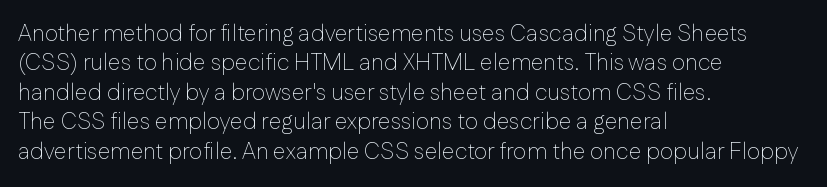
{"italic": "no", "bold": "no", "underline": "no", "align": "left", "line_spacing": "normal", "line_spacing_ratio": 1.28, "letter_spacing": "normal", "letter_spacing_em": 0.0, "glyph_px": 23}
